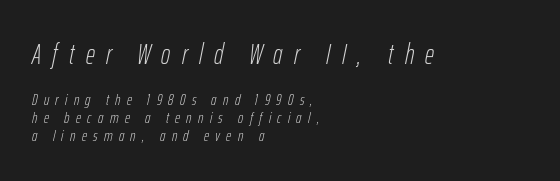
{"italic": "yes", "lean": "right", "slant_degrees": 12, "bold": "no", "weight": "light", "width": "condensed", "stroke_contrast": "low", "x_height": "medium", "monospaced": "no", "underline": "no", "align": "left", "line_spacing": "tight", "line_spacing_ratio": 1.12, "letter_spacing": "wide", "letter_spacing_em": 0.4, "larger_block": "first", "size_ratio": 1.75, "glyph_px": 28}
